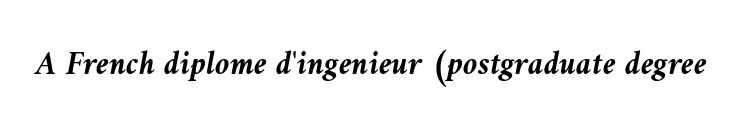
{"italic": "yes", "lean": "left", "slant_degrees": 10, "bold": "yes", "weight": "semibold", "width": "normal", "stroke_contrast": "medium", "x_height": "medium", "monospaced": "no", "underline": "no", "letter_spacing": "normal", "letter_spacing_em": 0.0, "glyph_px": 33}
